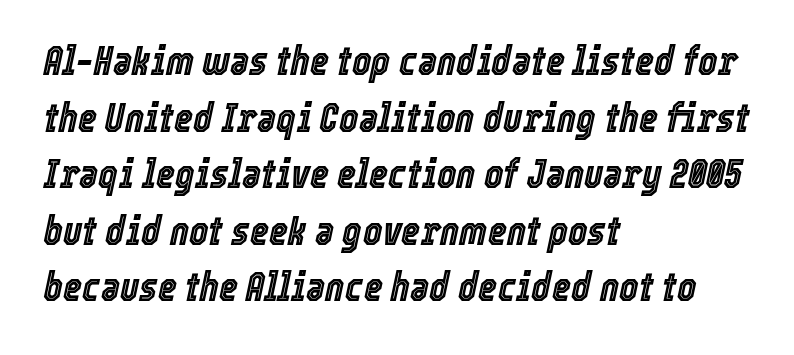
Q: Is the text italic (slanted)? A: Yes, it leans right by about 12 degrees.
Q: Is the text underlined? A: No.
Q: How is the paragraph aligned? A: Left-aligned.
Q: Is the spacing between letters normal or unusually wide? A: Normal.
Q: Is the spacing between lines tight, normal or loose? A: Normal.
Q: Width (condensed, normal, or wide)? A: Condensed.
Q: x-height? A: Medium.
Q: Monospaced? A: No.
